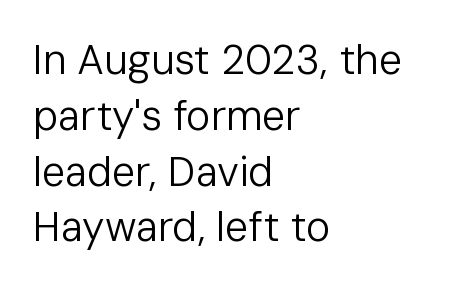
Q: Is the text bold? A: No.
Q: Is the text italic (slanted)? A: No, it is upright.
Q: Is the typeface a serif or a sans-serif typeface? A: Sans-serif.
Q: Is the text underlined? A: No.
Q: How is the paragraph aligned? A: Left-aligned.
Q: Is the spacing between letters normal or unusually wide? A: Normal.
Q: Is the spacing between lines tight, normal or loose? A: Normal.
Q: Width (condensed, normal, or wide)? A: Normal.
Q: Stroke contrast? A: Low.
Q: x-height? A: Medium.
Q: Monospaced? A: No.
